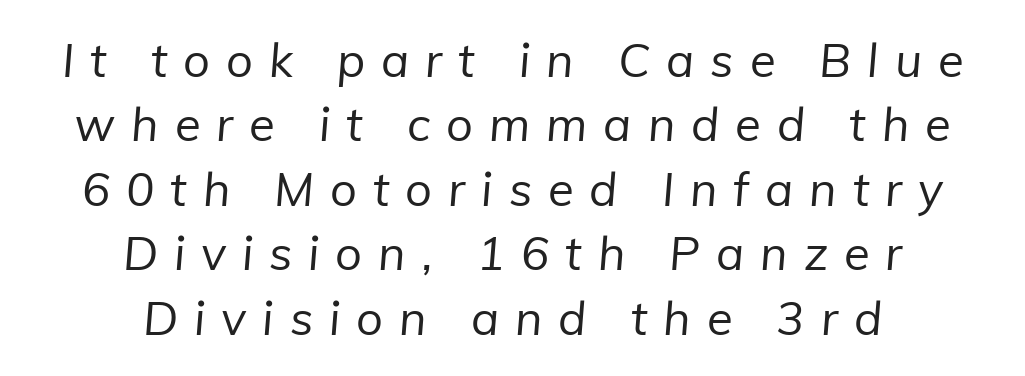
The image shows 47 px regular-weight sans-serif type; set centered, normal line spacing (1.37x), unusually wide letter spacing (+0.34 em), not underlined; low stroke contrast and a medium x-height.
